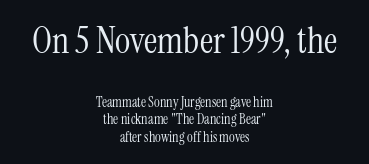
Q: Is the text bold? A: No.
Q: Is the text italic (slanted)? A: No, it is upright.
Q: Is the typeface a serif or a sans-serif typeface? A: Serif.
Q: Is the text underlined? A: No.
Q: How is the paragraph aligned? A: Centered.
Q: Is the spacing between letters normal or unusually wide? A: Normal.
Q: Is the spacing between lines tight, normal or loose? A: Normal.
Q: Which block of text is set in a larger size, the first (top) or the second (bottom)? A: The first (top) one.
Q: Width (condensed, normal, or wide)? A: Condensed.
Q: Stroke contrast? A: Medium.
Q: x-height? A: Medium.
Q: Monospaced? A: No.
